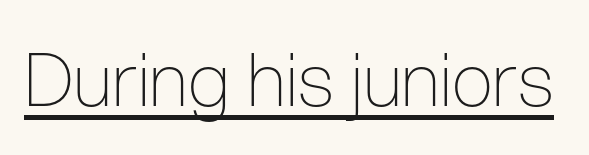
The image shows 74 px thin, condensed sans-serif type, upright; set normal letter spacing, underlined; low stroke contrast and a medium x-height.
